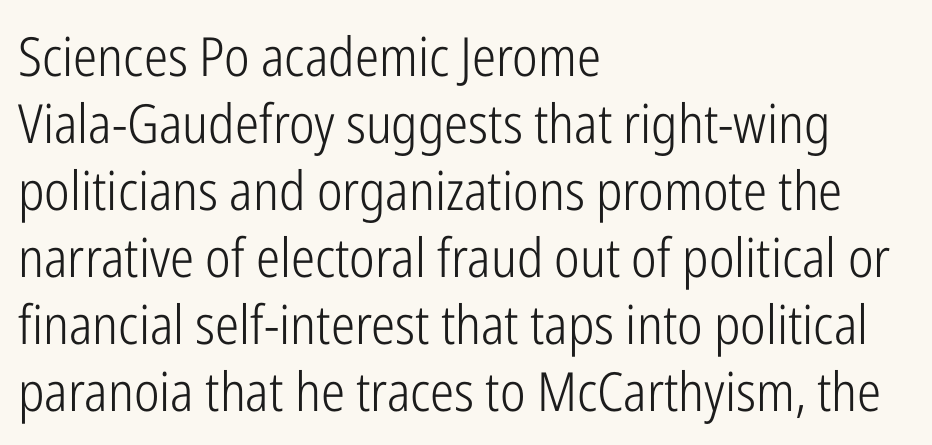
{"serif": "no", "italic": "no", "bold": "no", "weight": "light", "width": "condensed", "stroke_contrast": "low", "x_height": "medium", "monospaced": "no", "underline": "no", "align": "left", "line_spacing_ratio": 1.24, "letter_spacing": "normal", "letter_spacing_em": 0.0, "glyph_px": 54}
